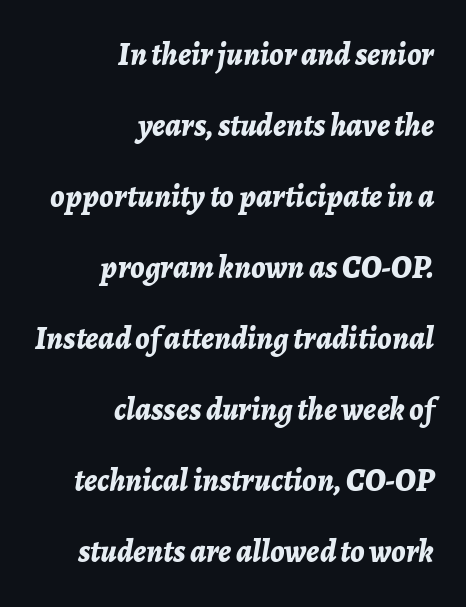
{"italic": "yes", "lean": "right", "slant_degrees": 7, "bold": "yes", "weight": "bold", "width": "normal", "stroke_contrast": "low", "x_height": "medium", "monospaced": "no", "underline": "no", "align": "right", "line_spacing": "loose", "line_spacing_ratio": 2.22, "letter_spacing": "normal", "letter_spacing_em": 0.0, "glyph_px": 32}
